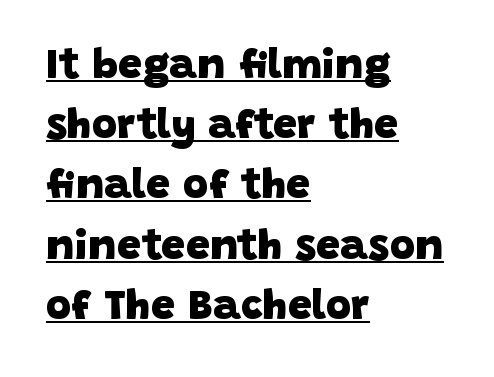
The image shows 43 px heavy sans-serif type; set left-aligned, normal line spacing (1.4x), normal letter spacing, underlined; low stroke contrast and a large x-height.
